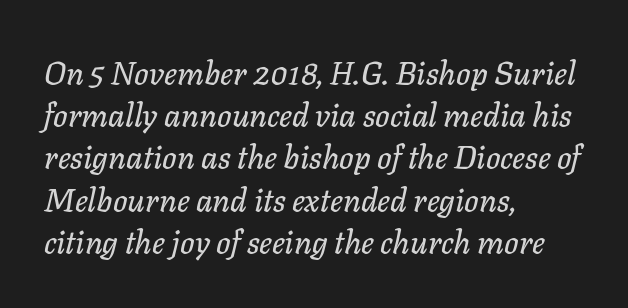
{"italic": "yes", "lean": "right", "slant_degrees": 11, "width": "normal", "stroke_contrast": "low", "x_height": "medium", "monospaced": "no", "underline": "no", "align": "left", "line_spacing": "normal", "line_spacing_ratio": 1.32, "letter_spacing": "normal", "letter_spacing_em": 0.0, "glyph_px": 32}
